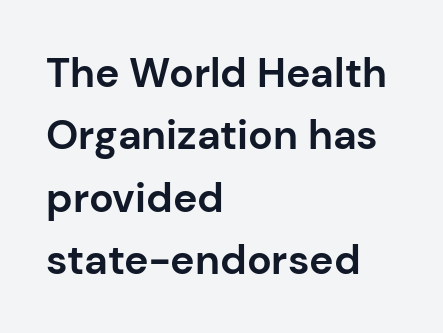
Q: Is the text bold? A: Yes.
Q: Is the text italic (slanted)? A: No, it is upright.
Q: Is the typeface a serif or a sans-serif typeface? A: Sans-serif.
Q: Is the text underlined? A: No.
Q: How is the paragraph aligned? A: Left-aligned.
Q: Is the spacing between letters normal or unusually wide? A: Normal.
Q: Is the spacing between lines tight, normal or loose? A: Normal.
Q: Width (condensed, normal, or wide)? A: Normal.
Q: Stroke contrast? A: Low.
Q: x-height? A: Medium.
Q: Monospaced? A: No.
